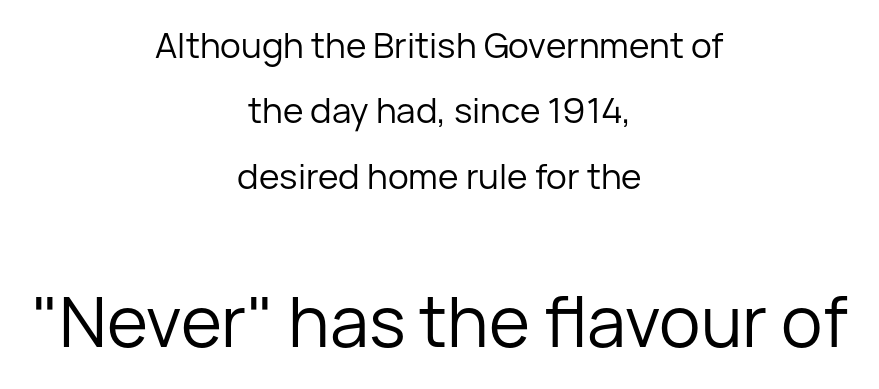
{"serif": "no", "italic": "no", "bold": "no", "weight": "regular", "width": "normal", "stroke_contrast": "low", "x_height": "medium", "monospaced": "no", "underline": "no", "align": "center", "line_spacing_ratio": 1.87, "letter_spacing": "normal", "letter_spacing_em": 0.0, "larger_block": "second", "size_ratio": 2.0, "glyph_px": 70}
